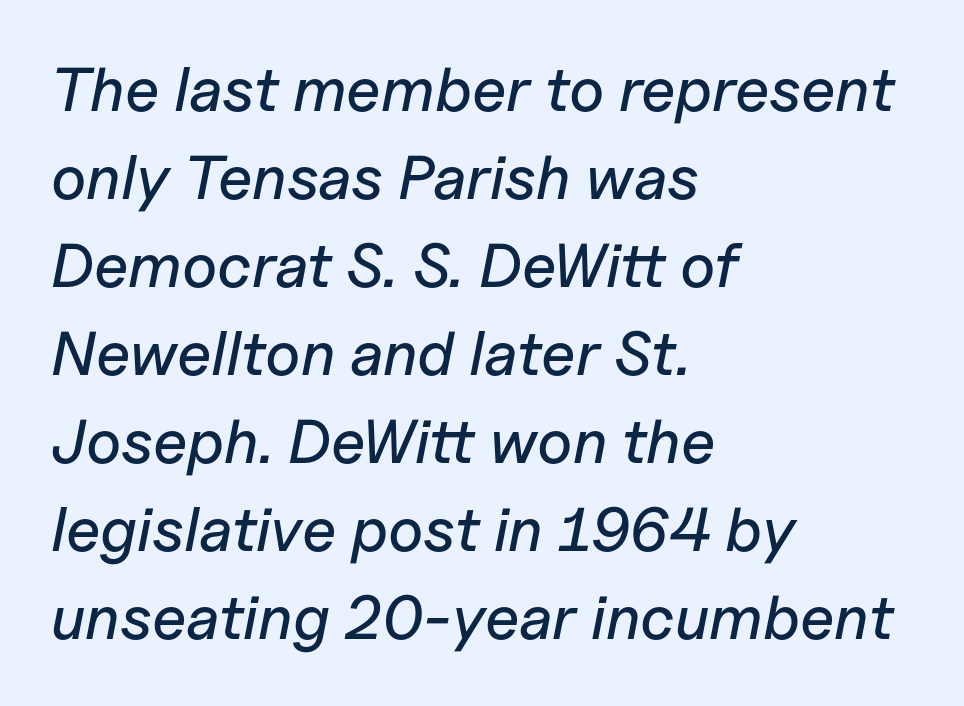
{"italic": "yes", "lean": "right", "slant_degrees": 11, "width": "normal", "stroke_contrast": "low", "x_height": "medium", "monospaced": "no", "underline": "no", "align": "left", "line_spacing": "normal", "line_spacing_ratio": 1.42, "letter_spacing": "normal", "letter_spacing_em": 0.0, "glyph_px": 62}
